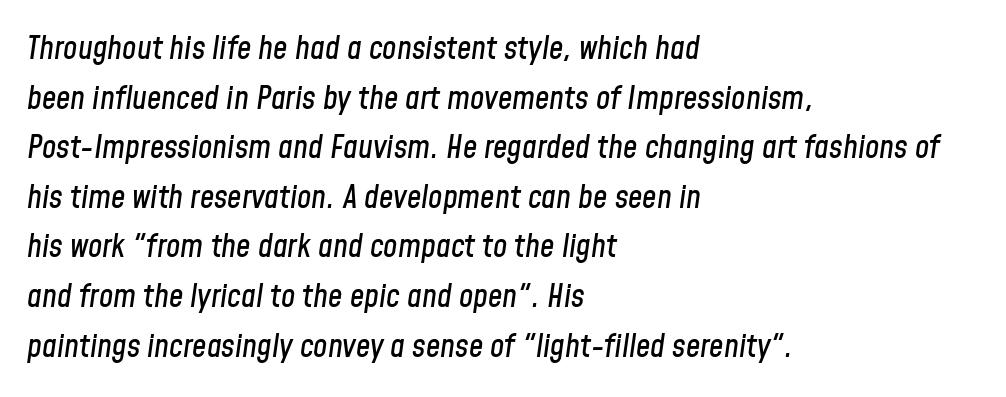
The rendering uses natural spacing where letterforms have individual widths. The text block is weighted toward the left margin, trailing off unevenly rightward. Characters are canted at an angle relative to the baseline's perpendicular. The letters sit at their default tracking, neither squeezed nor spread.
